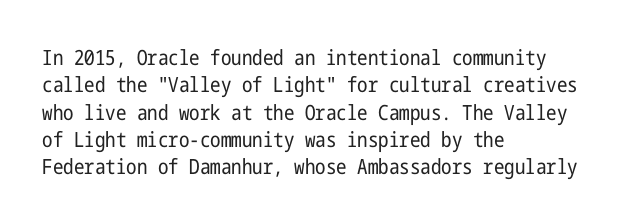
Q: Is the text bold? A: No.
Q: Is the text italic (slanted)? A: No, it is upright.
Q: Is the text underlined? A: No.
Q: How is the paragraph aligned? A: Left-aligned.
Q: Is the spacing between letters normal or unusually wide? A: Normal.
Q: Is the spacing between lines tight, normal or loose? A: Normal.
